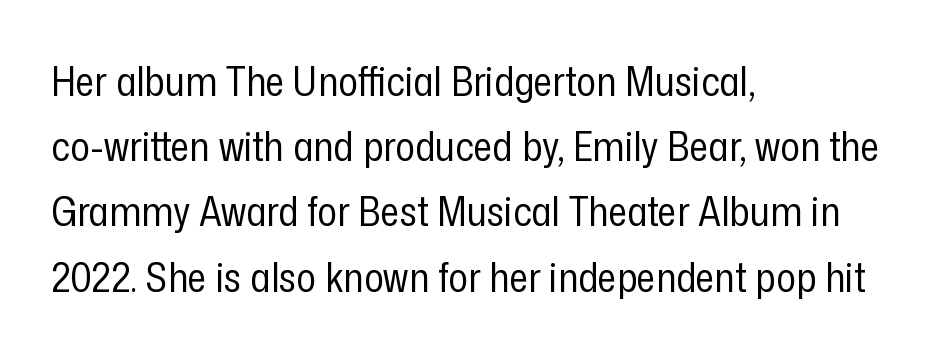
{"serif": "no", "italic": "no", "bold": "no", "weight": "regular", "width": "condensed", "stroke_contrast": "low", "x_height": "medium", "monospaced": "no", "underline": "no", "align": "left", "line_spacing": "normal", "line_spacing_ratio": 1.59, "letter_spacing": "normal", "letter_spacing_em": 0.0, "glyph_px": 41}
